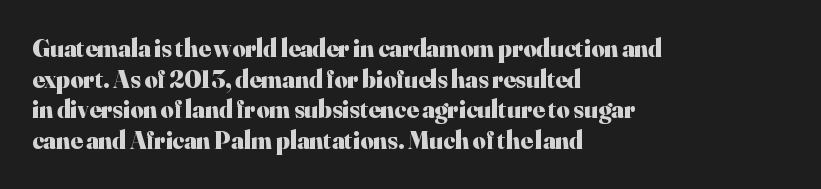
{"italic": "no", "bold": "yes", "underline": "no", "align": "left", "line_spacing_ratio": 1.23, "letter_spacing": "normal", "letter_spacing_em": 0.0, "glyph_px": 25}
